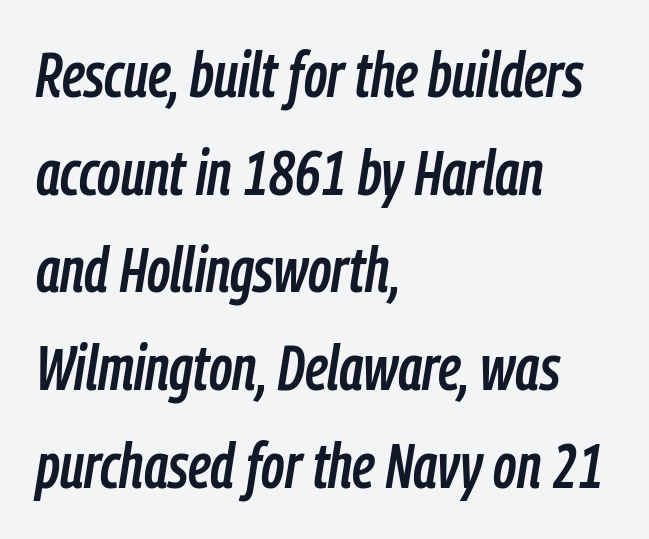
Q: Is the text italic (slanted)? A: Yes, it leans right by about 9 degrees.
Q: Is the text underlined? A: No.
Q: How is the paragraph aligned? A: Left-aligned.
Q: Is the spacing between letters normal or unusually wide? A: Normal.
Q: Is the spacing between lines tight, normal or loose? A: Normal.
Q: Width (condensed, normal, or wide)? A: Condensed.
Q: Stroke contrast? A: Low.
Q: x-height? A: Medium.
Q: Monospaced? A: No.
